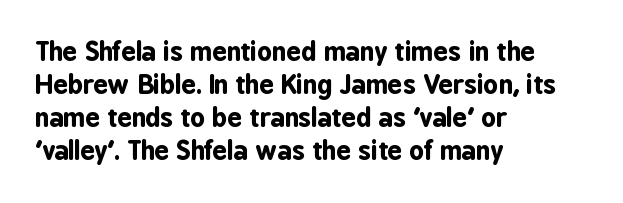
Q: Is the text bold? A: Yes.
Q: Is the text italic (slanted)? A: No, it is upright.
Q: Is the text underlined? A: No.
Q: How is the paragraph aligned? A: Left-aligned.
Q: Is the spacing between letters normal or unusually wide? A: Normal.
Q: Is the spacing between lines tight, normal or loose? A: Normal.
